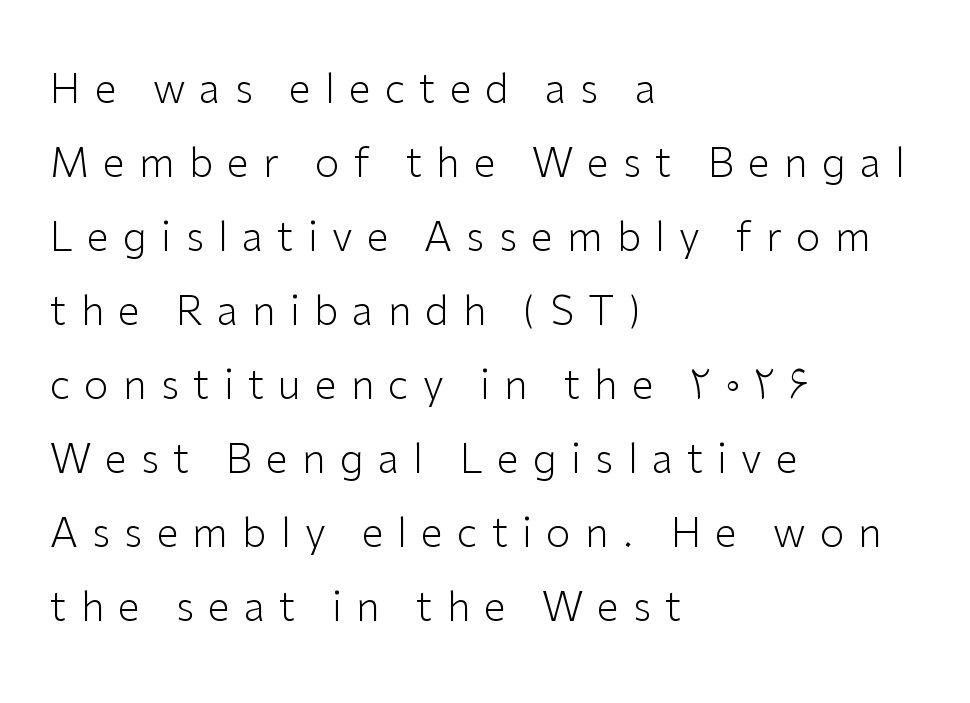
The image shows 40 px light sans-serif type, upright; set left-aligned, line spacing 1.85x, unusually wide letter spacing (+0.35 em), not underlined; low stroke contrast and a medium x-height.
